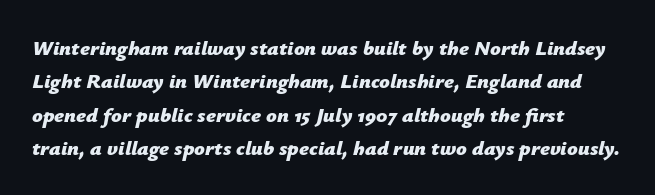
The image shows 21 px bold type, italic (leaning right); set normal line spacing (1.59x), normal letter spacing, not underlined.
